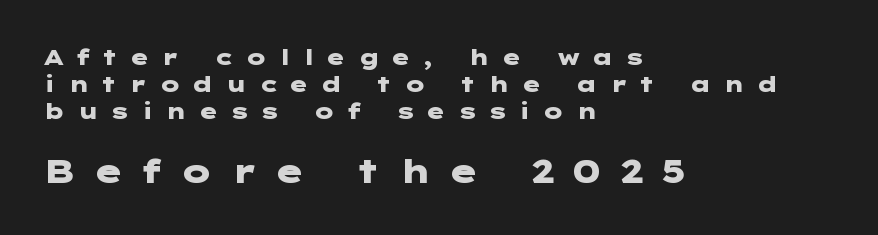
{"serif": "no", "italic": "no", "bold": "yes", "weight": "heavy", "width": "wide", "stroke_contrast": "low", "x_height": "medium", "underline": "no", "align": "left", "line_spacing_ratio": 1.22, "letter_spacing": "wide", "letter_spacing_em": 0.49, "larger_block": "second", "size_ratio": 1.5, "glyph_px": 33}
